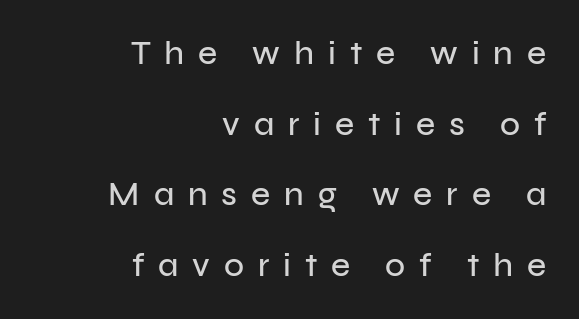
The image shows 33 px sans-serif type, upright; set right-aligned, loose line spacing (2.14x), unusually wide letter spacing (+0.42 em), not underlined; low stroke contrast and a medium x-height.
